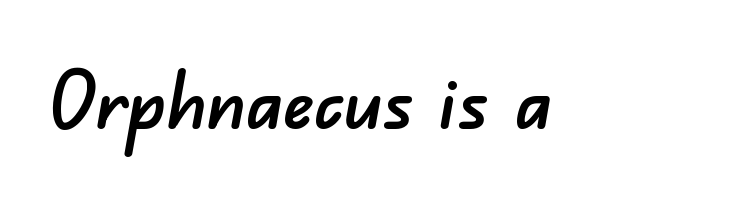
Q: Is the typeface a serif or a sans-serif typeface? A: Sans-serif.
Q: Is the text underlined? A: No.
Q: Is the spacing between letters normal or unusually wide? A: Normal.
Q: Width (condensed, normal, or wide)? A: Normal.
Q: Stroke contrast? A: Low.
Q: x-height? A: Small.
Q: Monospaced? A: No.
